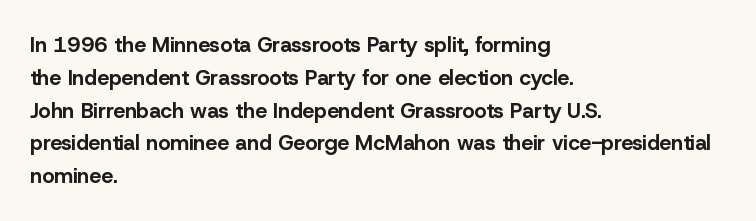
Q: Is the text bold? A: Yes.
Q: Is the text italic (slanted)? A: No, it is upright.
Q: Is the text underlined? A: No.
Q: How is the paragraph aligned? A: Left-aligned.
Q: Is the spacing between letters normal or unusually wide? A: Normal.
Q: Is the spacing between lines tight, normal or loose? A: Normal.
